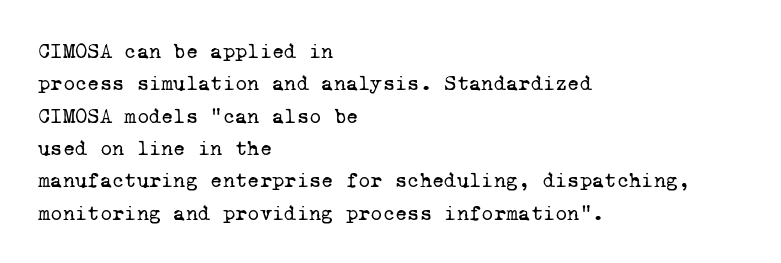
{"bold": "no", "underline": "no", "align": "left", "line_spacing": "normal", "line_spacing_ratio": 1.54, "letter_spacing": "normal", "letter_spacing_em": 0.0, "glyph_px": 21}
